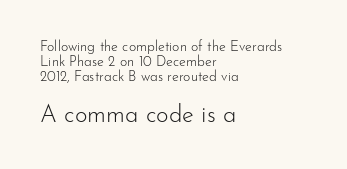
The space directly below the letters is spotless. Reading top to bottom, the characters get bigger at the block break. Layout note: lines flush left. The type sits square on the baseline with zero lean. The gaps between neighbouring characters are ordinary and unremarkable.
